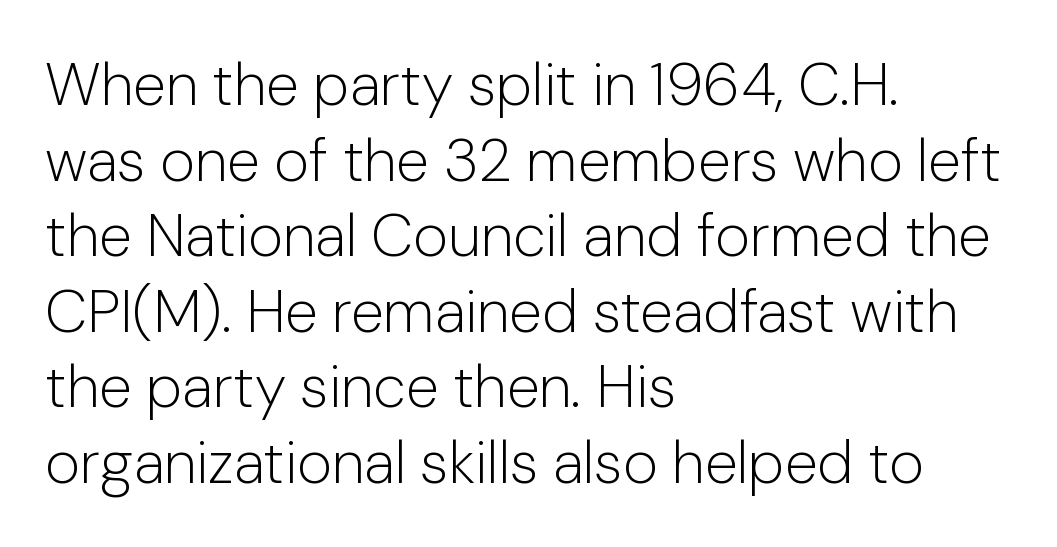
Q: Is the text bold? A: No.
Q: Is the text italic (slanted)? A: No, it is upright.
Q: Is the typeface a serif or a sans-serif typeface? A: Sans-serif.
Q: Is the text underlined? A: No.
Q: How is the paragraph aligned? A: Left-aligned.
Q: Is the spacing between letters normal or unusually wide? A: Normal.
Q: Is the spacing between lines tight, normal or loose? A: Normal.
Q: Width (condensed, normal, or wide)? A: Normal.
Q: Stroke contrast? A: Low.
Q: x-height? A: Medium.
Q: Monospaced? A: No.
